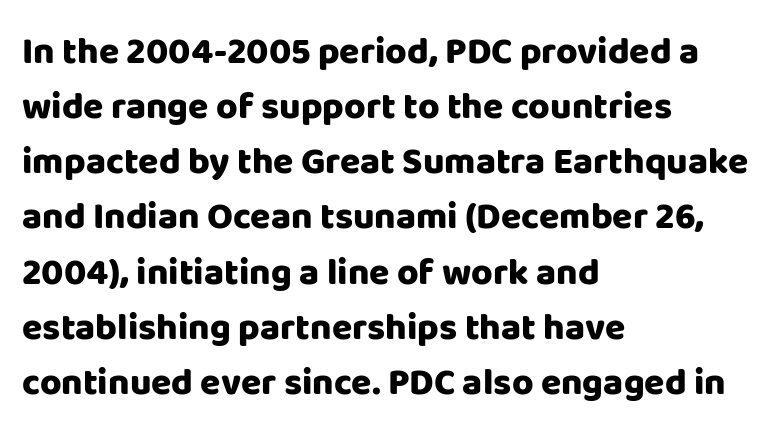
Q: Is the text bold? A: Yes.
Q: Is the text italic (slanted)? A: No, it is upright.
Q: Is the typeface a serif or a sans-serif typeface? A: Sans-serif.
Q: Is the text underlined? A: No.
Q: How is the paragraph aligned? A: Left-aligned.
Q: Is the spacing between letters normal or unusually wide? A: Normal.
Q: Is the spacing between lines tight, normal or loose? A: Normal.
Q: Width (condensed, normal, or wide)? A: Normal.
Q: Stroke contrast? A: Low.
Q: x-height? A: Large.
Q: Monospaced? A: No.
